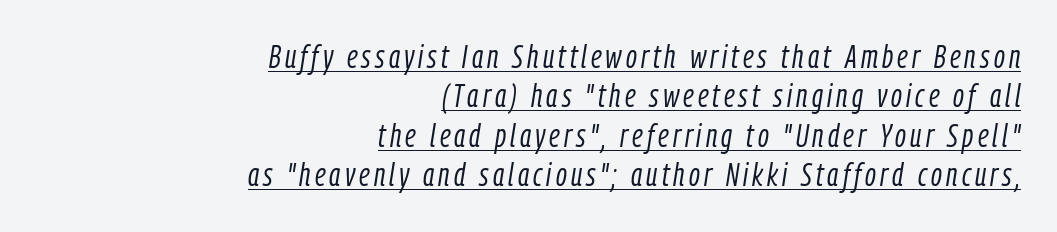
Q: Is the text bold? A: No.
Q: Is the text italic (slanted)? A: Yes, it leans right by about 9 degrees.
Q: Is the text underlined? A: Yes.
Q: How is the paragraph aligned? A: Right-aligned.
Q: Width (condensed, normal, or wide)? A: Condensed.
Q: Stroke contrast? A: Low.
Q: x-height? A: Medium.
Q: Monospaced? A: No.
